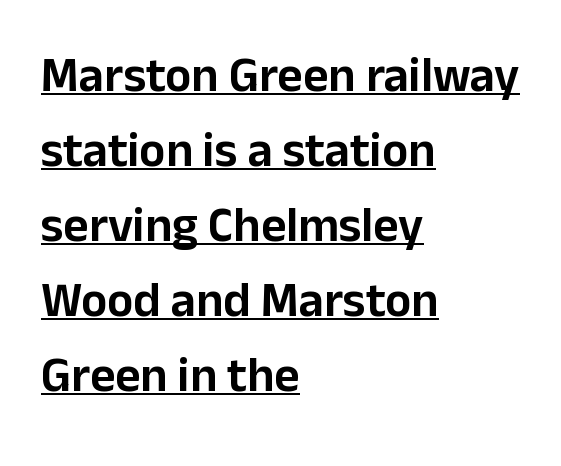
The letters carry no serifs — their stems end cleanly without finishing strokes. The line-height multiplier appears to be the usual default. A student would call this left alignment; a typographer would say flush left, rag right. You can tell it's not italic because the verticals are truly vertical. Do the characters align in a grid? No, the font is proportional. This sample uses plain, unmodified letter spacing.
